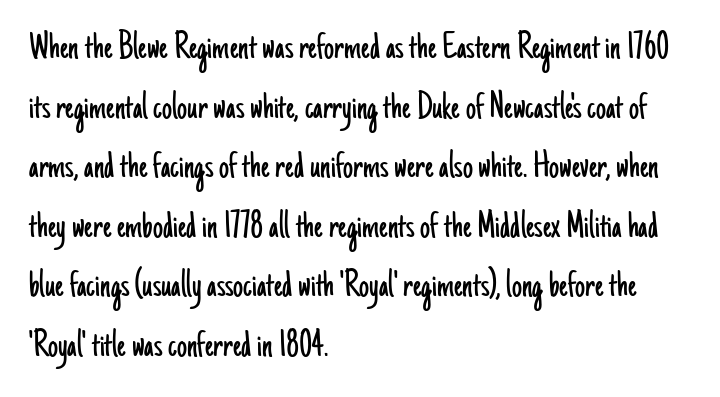
The image shows 40 px light, condensed sans-serif type, upright; set left-aligned, normal line spacing (1.49x), normal letter spacing, not underlined; low stroke contrast and a small x-height.
